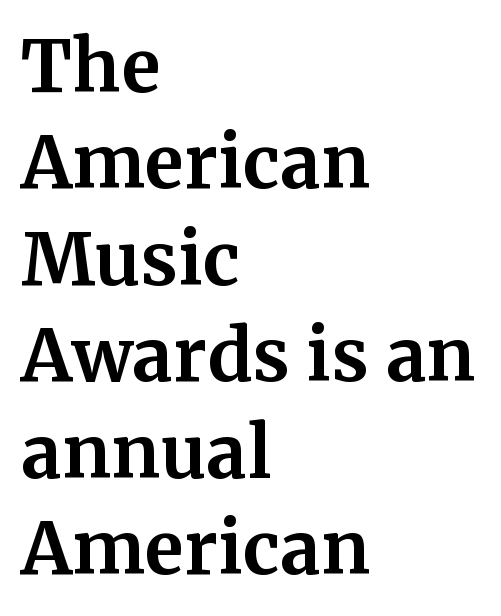
The image shows 72 px bold serif type, upright; set left-aligned, normal line spacing (1.34x), normal letter spacing, not underlined; medium stroke contrast and a medium x-height.
